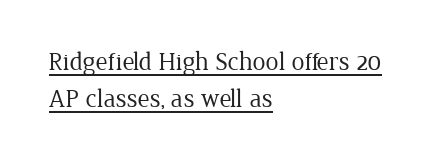
The image shows 26 px text type, upright; set left-aligned, normal line spacing (1.44x), normal letter spacing, underlined.
